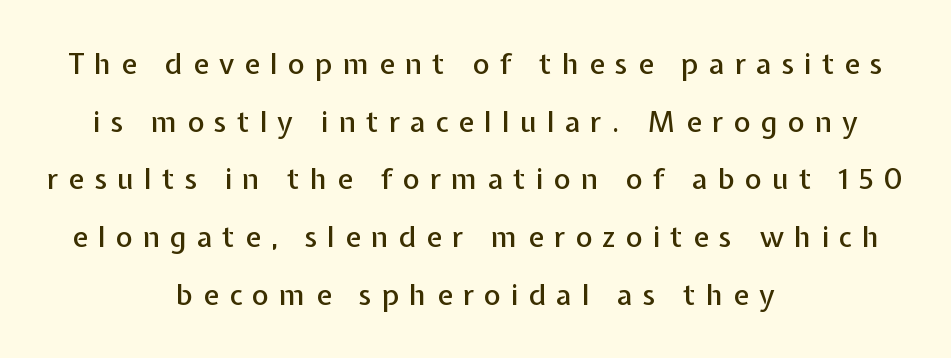
Spacing verdict: proportional, widths tailored to each character. The lines in this sample share a center point and differ in where they start and stop. The area under the type is left untouched. Look at the bottom of the vertical strokes: they stop flat, with no serifs. What's the leading like? Stretched, with rows far apart.
